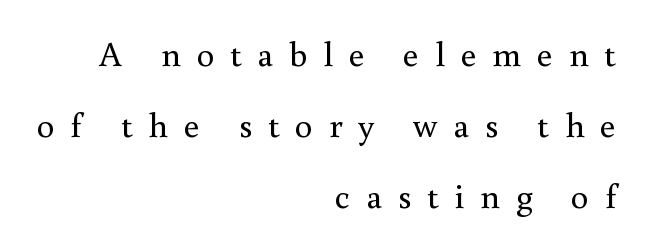
{"serif": "yes", "italic": "no", "bold": "no", "weight": "regular", "width": "normal", "stroke_contrast": "medium", "x_height": "small", "monospaced": "no", "underline": "no", "align": "right", "line_spacing": "loose", "line_spacing_ratio": 2.03, "letter_spacing": "wide", "letter_spacing_em": 0.45, "glyph_px": 35}
